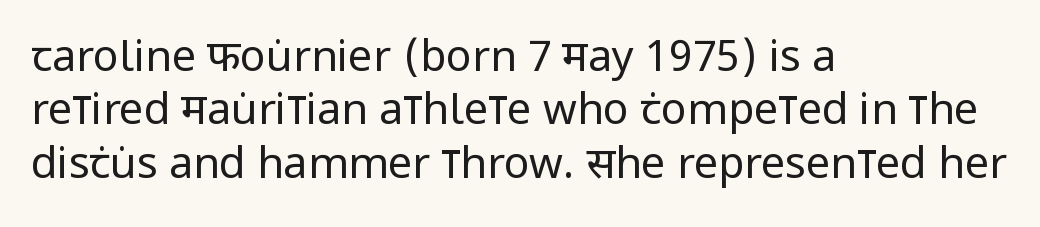
Q: Is the text bold? A: No.
Q: Is the text italic (slanted)? A: No, it is upright.
Q: Is the typeface a serif or a sans-serif typeface? A: Sans-serif.
Q: Is the text underlined? A: No.
Q: How is the paragraph aligned? A: Left-aligned.
Q: Is the spacing between letters normal or unusually wide? A: Normal.
Q: Width (condensed, normal, or wide)? A: Condensed.
Q: Stroke contrast? A: Low.
Q: x-height? A: Large.
Q: Monospaced? A: No.
